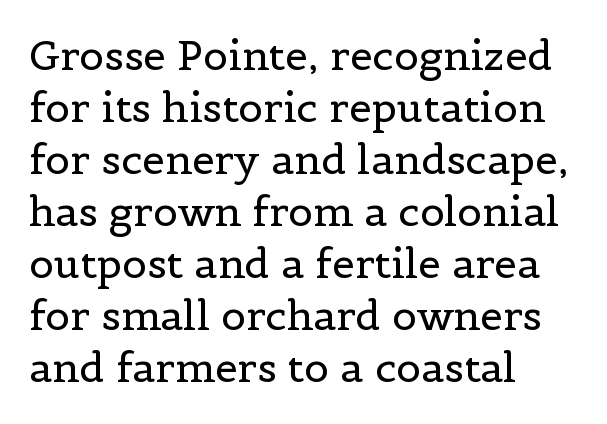
{"serif": "yes", "italic": "no", "bold": "no", "weight": "regular", "width": "normal", "x_height": "medium", "monospaced": "no", "underline": "no", "align": "left", "line_spacing": "normal", "line_spacing_ratio": 1.27, "letter_spacing": "normal", "letter_spacing_em": 0.0, "glyph_px": 41}
